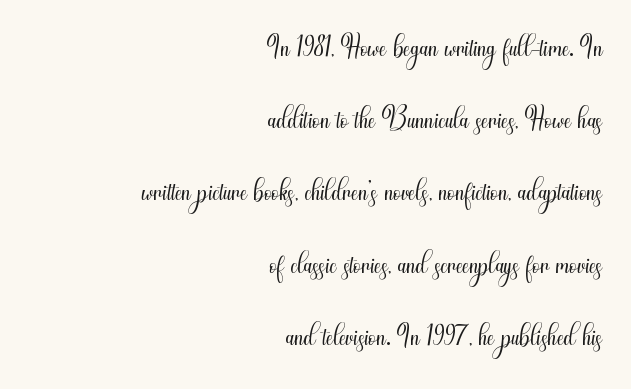
Q: Is the text bold? A: No.
Q: Is the text italic (slanted)? A: Yes.
Q: Is the typeface a serif or a sans-serif typeface? A: Sans-serif.
Q: Is the text underlined? A: No.
Q: How is the paragraph aligned? A: Right-aligned.
Q: Is the spacing between letters normal or unusually wide? A: Normal.
Q: Is the spacing between lines tight, normal or loose? A: Normal.
Q: Width (condensed, normal, or wide)? A: Condensed.
Q: Stroke contrast? A: Medium.
Q: x-height? A: Small.
Q: Monospaced? A: No.
